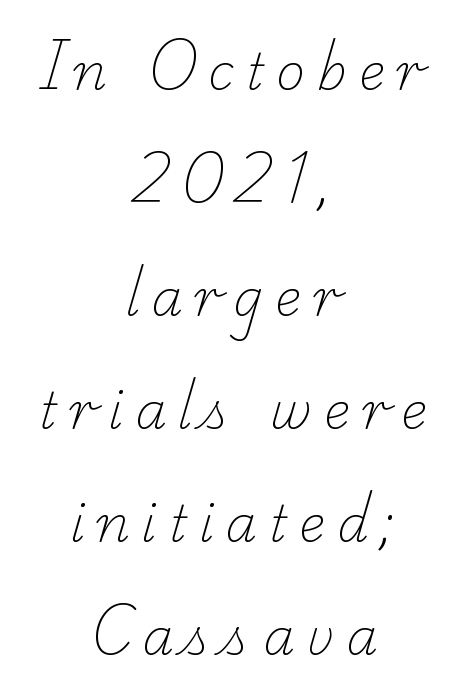
The glyphs are unaccompanied by any horizontal stroke below them. The paragraph has two soft edges and a firm central axis. These lines are composed in type with serifs. Summary of vertical rhythm: relaxed, with wide interline spacing. Character widths vary here, with narrow letters taking less room than wide ones.
